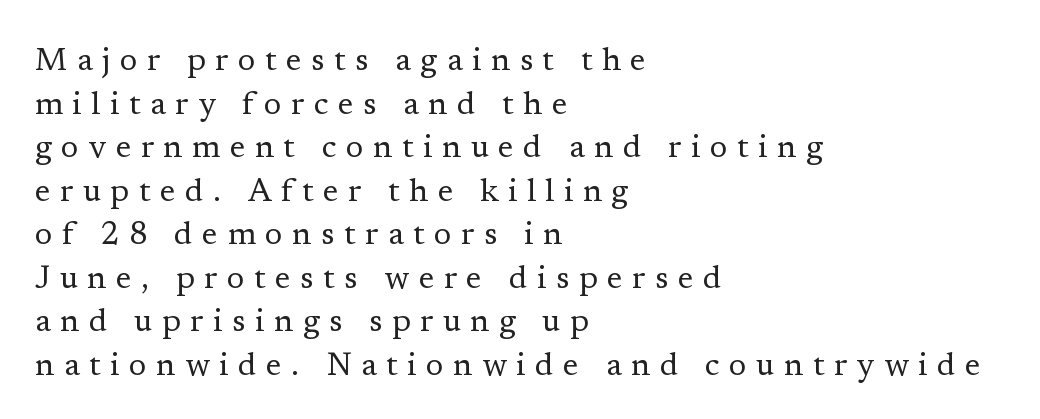
Plain, unruled lines of type. A typesetter would call this heavily tracked-out type. The ragged edge is on the right, which tells us the setting is flush left. Caption: face not bold, strokes unweighted. The typography opts for an upright posture over an oblique one. Think of a printed novel: that variable character pitch is what you see here.
